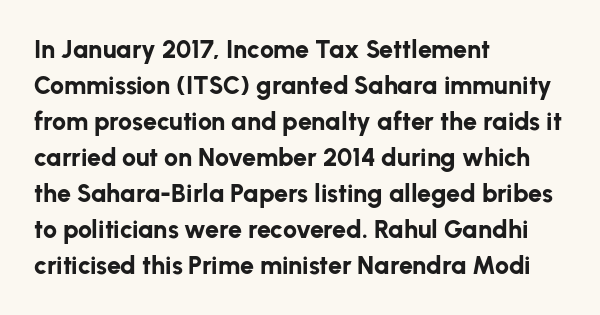
Nope, not italic — everything's standing straight. A normal amount of white space separates one row of letters from the next. Pretty heavy lettering here — definitely bold. Line starts are locked; line ends wander. Tracking here is standard; glyphs follow each other at the usual distance. Decoration check: the copy has no underline.
